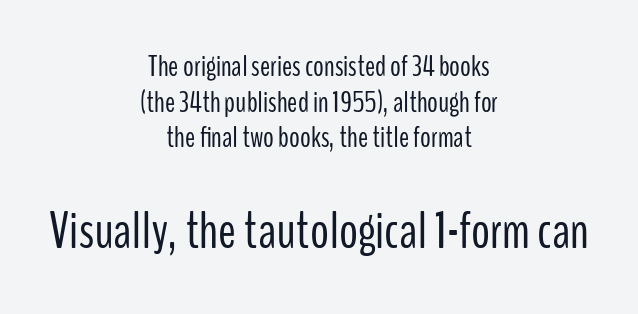
Is this a fixed-width face? No — the glyphs have proportional, varying widths. Here the second block reads like a headline and the first like body copy. The space beneath each line is pristine and unruled. You can tell it's not italic because the verticals are truly vertical.
